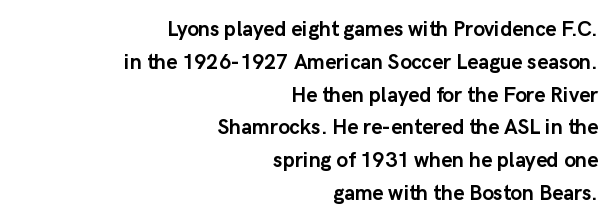
Each new line begins a customary step beneath the previous one. The rendering keeps characters at their native spacing. The letters stand upright; this is a roman face. A dark, heavy texture on the line: the type is bold. The zone under the glyphs is completely vacant. The paragraph shown leans on its right margin.
